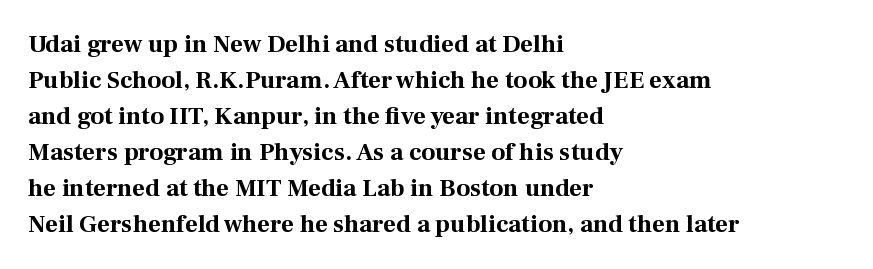
The image shows 25 px bold type, upright; set left-aligned, normal line spacing (1.44x), normal letter spacing, not underlined.
